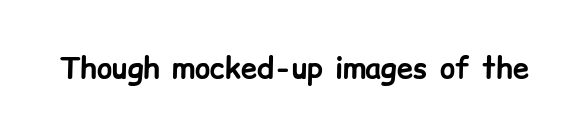
{"serif": "no", "italic": "no", "bold": "yes", "weight": "bold", "width": "normal", "stroke_contrast": "low", "x_height": "medium", "monospaced": "no", "underline": "no", "letter_spacing": "normal", "letter_spacing_em": 0.0, "glyph_px": 29}
